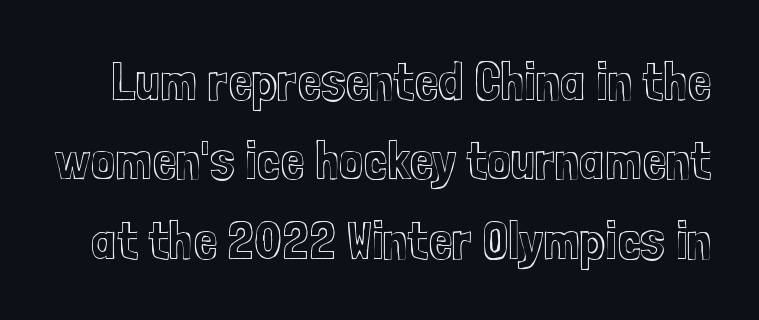
Bare-footed words on every line. Do the characters align in a grid? No, the font is proportional. Each word holds together tightly as a unit, with standard inter-letter gaps. The lines sit at an ordinary, default distance from one another.
